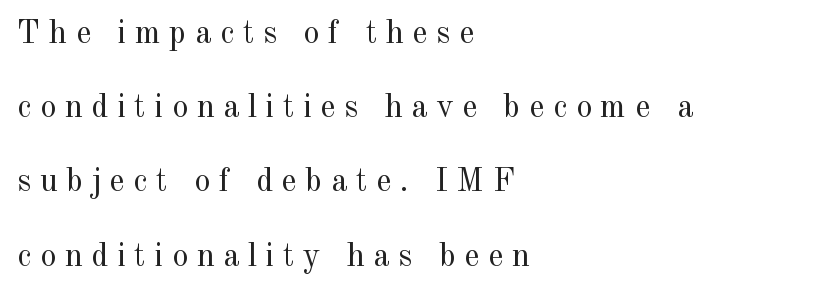
The image shows 33 px regular-weight serif type, upright; set left-aligned, loose line spacing (2.25x), unusually wide letter spacing (+0.26 em), not underlined; a small x-height.
